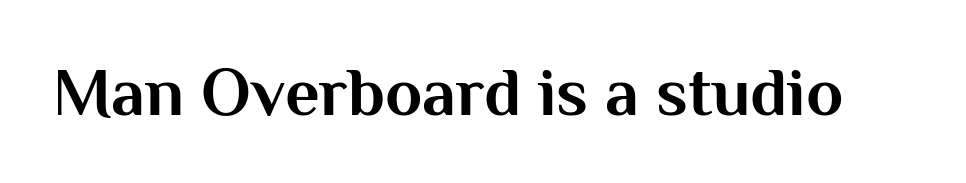
What weight is shown? A full bold with thick strokes. This sample has the flowing, uneven cadence of proportional lettering. Observe the absence of serifs on each vertical stroke in this sample. Letter spacing: default.
